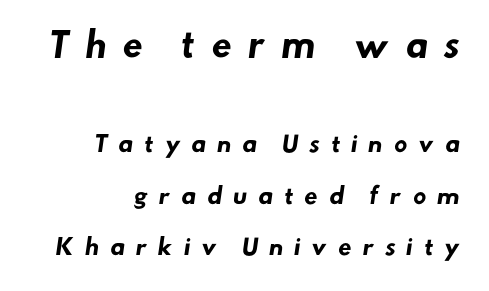
You could not count columns in this text — the font is proportionally spaced. Plenty of ink on the page — the face is bold. Has an underline been added? It has not. You could fit nearly another row in the gap between these rows. Letterform terminals end flat and unadorned throughout the passage. The tracking jumps out immediately: characters are airy and widely separated.
